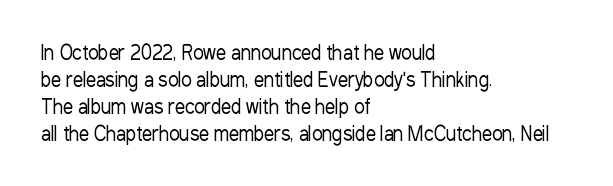
The image shows 20 px text type, upright; set left-aligned, normal line spacing (1.35x), normal letter spacing, not underlined.
